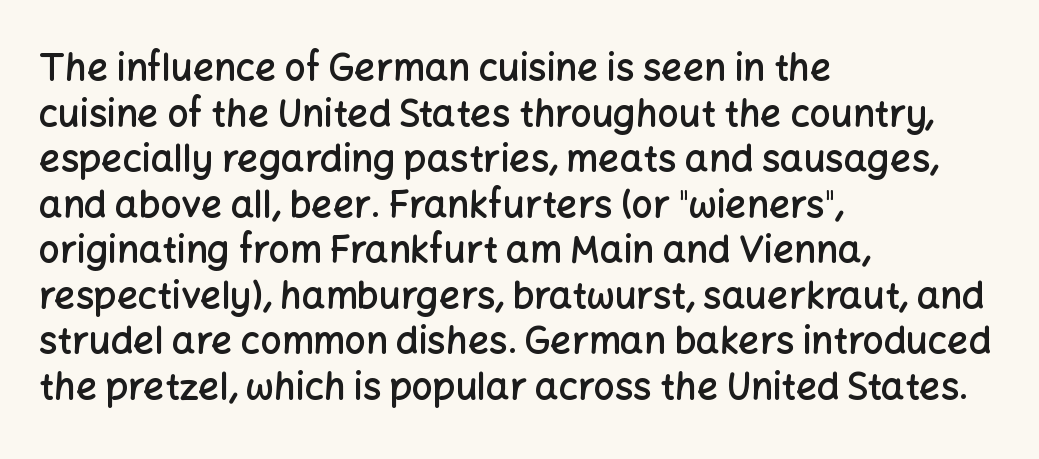
Q: Is the text bold? A: Semi-bold.
Q: Is the text italic (slanted)? A: No, it is upright.
Q: Is the typeface a serif or a sans-serif typeface? A: Sans-serif.
Q: Is the text underlined? A: No.
Q: How is the paragraph aligned? A: Left-aligned.
Q: Is the spacing between letters normal or unusually wide? A: Normal.
Q: Width (condensed, normal, or wide)? A: Normal.
Q: Stroke contrast? A: Low.
Q: x-height? A: Medium.
Q: Monospaced? A: No.
